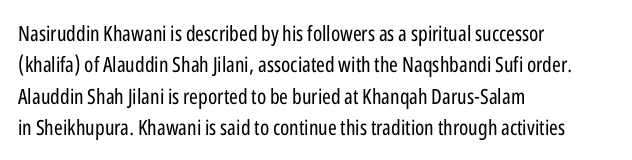
{"italic": "no", "bold": "no", "underline": "no", "align": "left", "line_spacing": "normal", "line_spacing_ratio": 1.49, "letter_spacing": "normal", "letter_spacing_em": 0.0, "glyph_px": 21}
